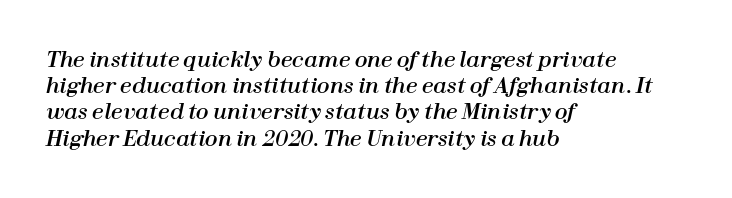
{"italic": "yes", "lean": "right", "slant_degrees": 12, "underline": "no", "align": "left", "line_spacing": "normal", "line_spacing_ratio": 1.25, "letter_spacing": "normal", "letter_spacing_em": 0.0, "glyph_px": 21}
